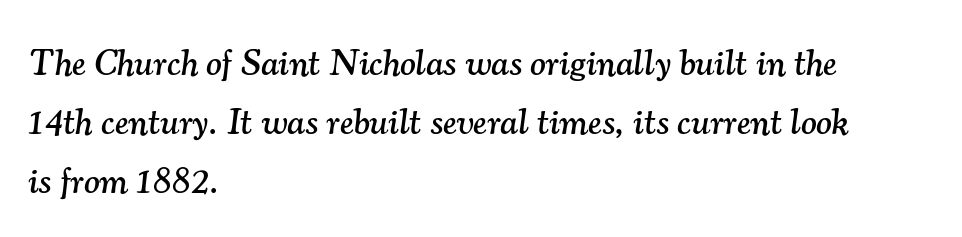
The image shows 37 px serif type, italic (leaning right); set left-aligned, normal line spacing (1.59x), normal letter spacing, not underlined; medium stroke contrast and a small x-height.
